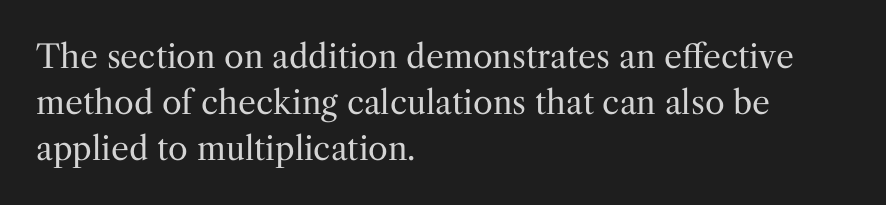
Q: Is the text bold? A: No.
Q: Is the text italic (slanted)? A: No, it is upright.
Q: Is the typeface a serif or a sans-serif typeface? A: Serif.
Q: Is the text underlined? A: No.
Q: How is the paragraph aligned? A: Left-aligned.
Q: Is the spacing between letters normal or unusually wide? A: Normal.
Q: Is the spacing between lines tight, normal or loose? A: Normal.
Q: Width (condensed, normal, or wide)? A: Normal.
Q: Stroke contrast? A: Medium.
Q: x-height? A: Medium.
Q: Monospaced? A: No.
